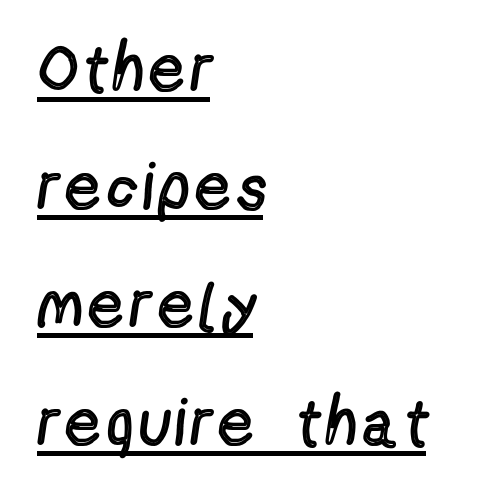
{"serif": "no", "bold": "no", "weight": "regular", "width": "condensed", "x_height": "medium", "monospaced": "no", "underline": "yes", "align": "left", "line_spacing_ratio": 1.79, "glyph_px": 66}
